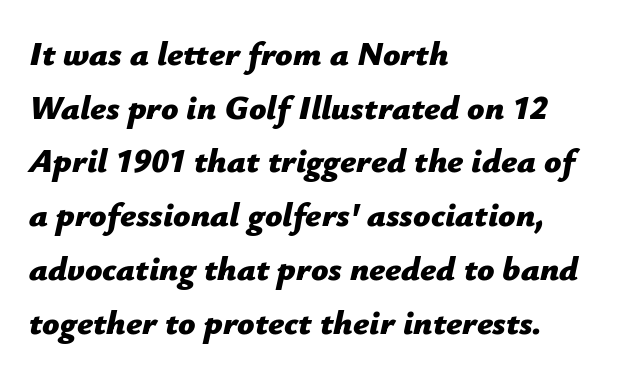
{"italic": "yes", "lean": "right", "slant_degrees": 12, "bold": "yes", "weight": "bold", "width": "normal", "stroke_contrast": "low", "x_height": "medium", "monospaced": "no", "underline": "no", "align": "left", "line_spacing": "normal", "line_spacing_ratio": 1.58, "letter_spacing": "normal", "letter_spacing_em": 0.0, "glyph_px": 34}
